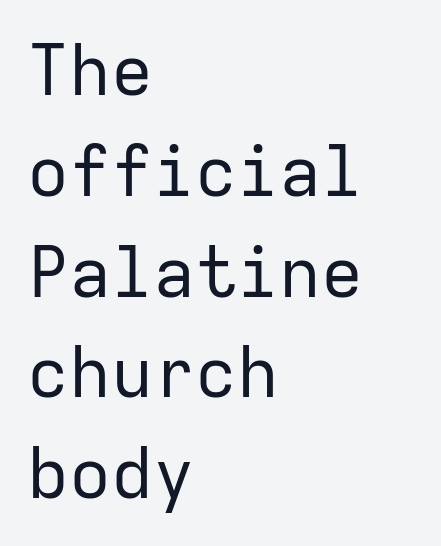
{"serif": "no", "italic": "no", "bold": "no", "weight": "regular", "width": "normal", "stroke_contrast": "low", "x_height": "medium", "monospaced": "yes", "underline": "no", "align": "left", "line_spacing": "normal", "line_spacing_ratio": 1.44, "letter_spacing": "normal", "letter_spacing_em": 0.0, "glyph_px": 70}
